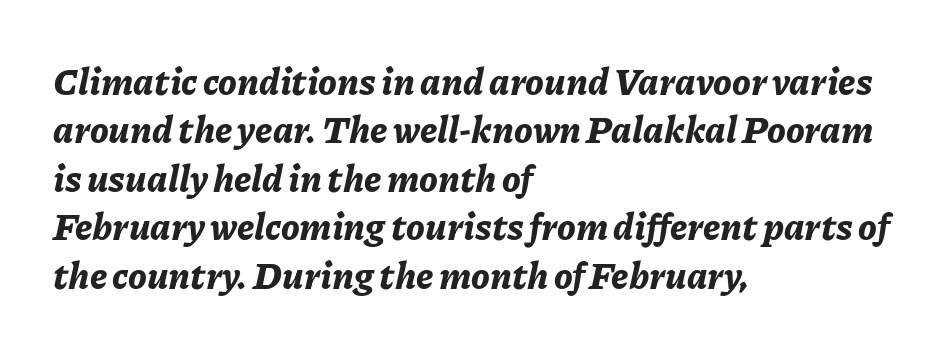
Honestly, the row spacing looks completely unremarkable. The whole block is typeset with a tilt. The font is running at its bold setting. The ragged edge is on the right, which tells us the setting is flush left.
